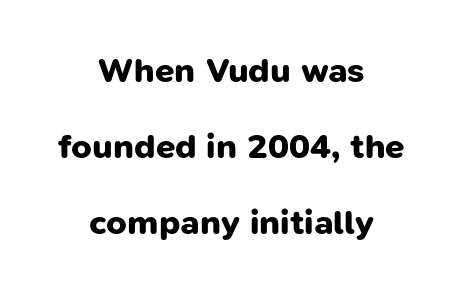
The image shows 35 px bold sans-serif type; set centered, loose line spacing (2.17x), normal letter spacing, not underlined; low stroke contrast and a medium x-height.
